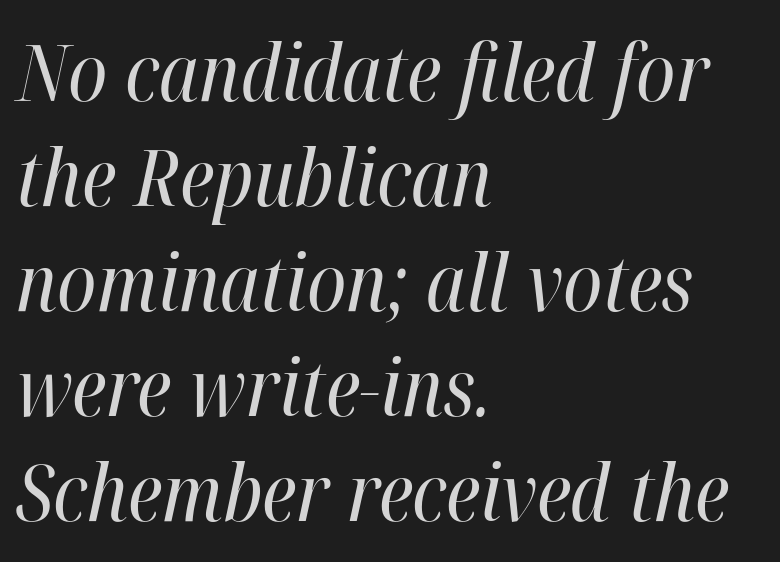
The image shows 79 px regular-weight, condensed type, italic (leaning right); set left-aligned, normal line spacing (1.33x), normal letter spacing, not underlined; high stroke contrast and a medium x-height.
